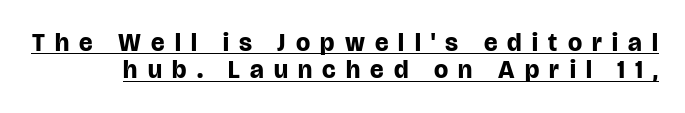
{"italic": "no", "bold": "yes", "underline": "yes", "line_spacing": "tight", "line_spacing_ratio": 1.1, "letter_spacing": "wide", "letter_spacing_em": 0.41, "glyph_px": 25}
